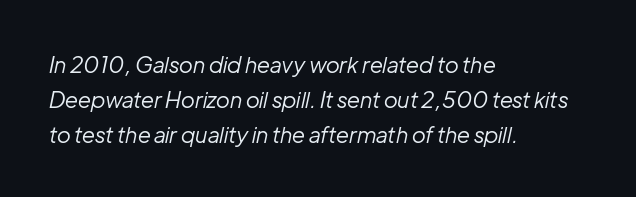
Q: Is the text bold? A: No.
Q: Is the text italic (slanted)? A: Yes, it leans right by about 12 degrees.
Q: Is the text underlined? A: No.
Q: How is the paragraph aligned? A: Left-aligned.
Q: Is the spacing between letters normal or unusually wide? A: Normal.
Q: Is the spacing between lines tight, normal or loose? A: Normal.
